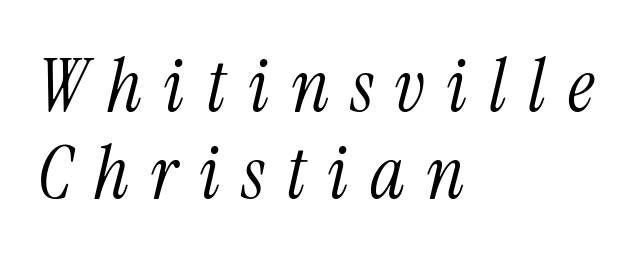
Q: Is the text bold? A: No.
Q: Is the text italic (slanted)? A: Yes, it leans right by about 13 degrees.
Q: Is the typeface a serif or a sans-serif typeface? A: Serif.
Q: Is the text underlined? A: No.
Q: How is the paragraph aligned? A: Left-aligned.
Q: Is the spacing between letters normal or unusually wide? A: Unusually wide.
Q: Width (condensed, normal, or wide)? A: Condensed.
Q: Stroke contrast? A: Medium.
Q: x-height? A: Medium.
Q: Monospaced? A: No.
